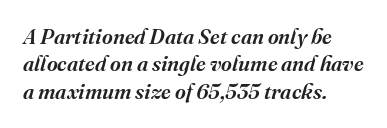
The image shows 21 px text type, italic (leaning right); set left-aligned, normal line spacing (1.3x), normal letter spacing, not underlined.
